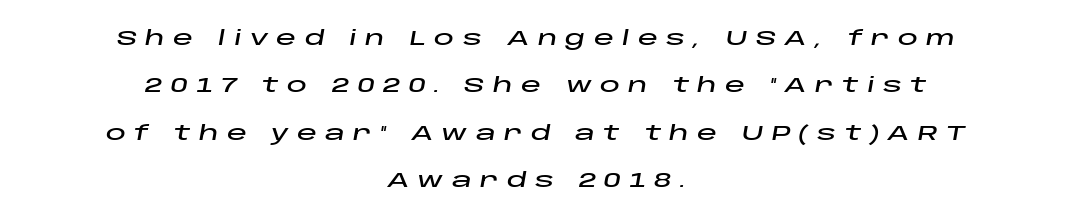
Q: Is the text italic (slanted)? A: Yes, it leans right by about 10 degrees.
Q: Is the text underlined? A: No.
Q: How is the paragraph aligned? A: Centered.
Q: Is the spacing between letters normal or unusually wide? A: Unusually wide.
Q: Is the spacing between lines tight, normal or loose? A: Loose.
